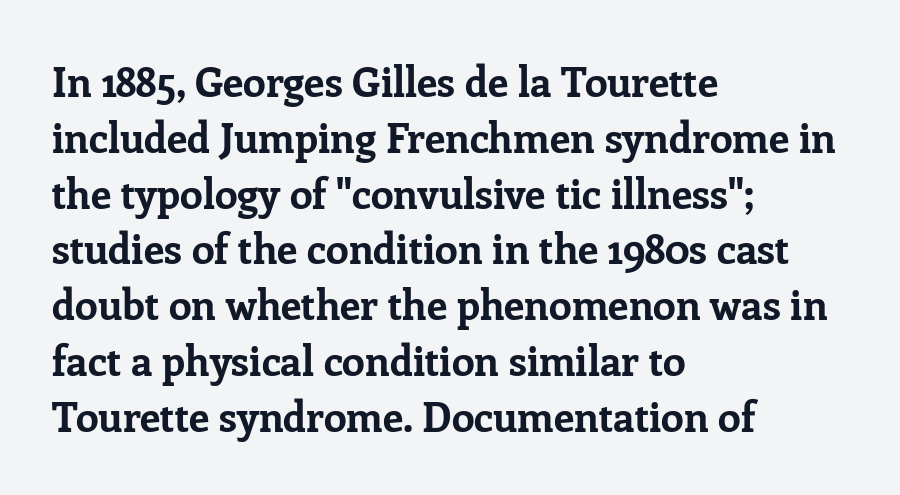
Q: Is the text bold? A: Yes.
Q: Is the text italic (slanted)? A: No, it is upright.
Q: Is the typeface a serif or a sans-serif typeface? A: Serif.
Q: Is the text underlined? A: No.
Q: How is the paragraph aligned? A: Left-aligned.
Q: Is the spacing between letters normal or unusually wide? A: Normal.
Q: Is the spacing between lines tight, normal or loose? A: Normal.
Q: Width (condensed, normal, or wide)? A: Normal.
Q: Stroke contrast? A: Low.
Q: x-height? A: Medium.
Q: Monospaced? A: No.
